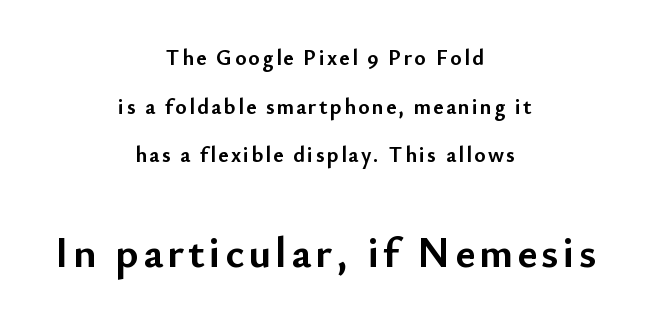
Vertical strokes here are truly vertical. Is this a fixed-width face? No — the glyphs have proportional, varying widths. These lines carry a lot of weight — the face is fully bold. This rendering employs a face without finishing strokes, i.e., a sans-serif. Quick note: underline off.
